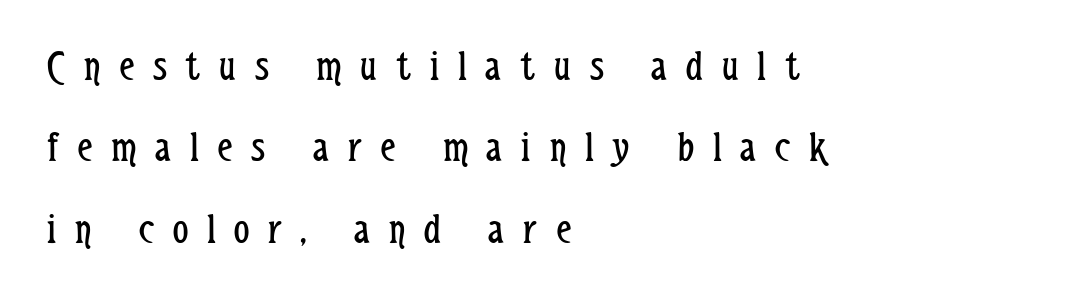
{"serif": "no", "italic": "no", "bold": "no", "weight": "regular", "width": "condensed", "stroke_contrast": "low", "x_height": "medium", "monospaced": "no", "underline": "no", "align": "left", "line_spacing_ratio": 1.89, "letter_spacing": "wide", "letter_spacing_em": 0.44, "glyph_px": 43}
